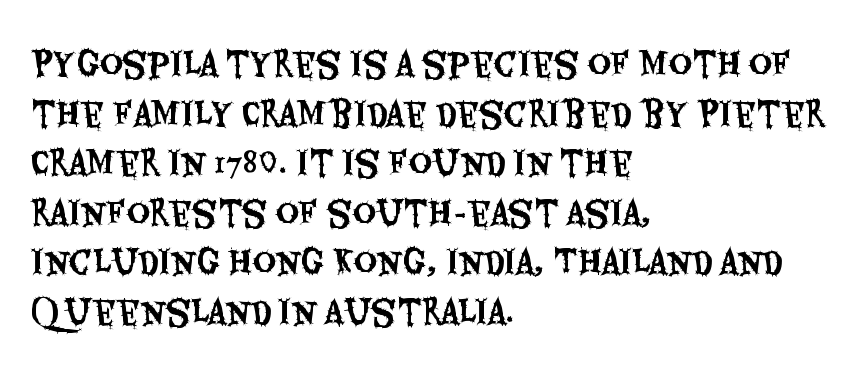
{"serif": "no", "italic": "no", "width": "condensed", "stroke_contrast": "medium", "x_height": "large", "monospaced": "no", "underline": "no", "align": "left", "line_spacing": "normal", "line_spacing_ratio": 1.55, "letter_spacing": "normal", "letter_spacing_em": 0.0, "glyph_px": 32}
